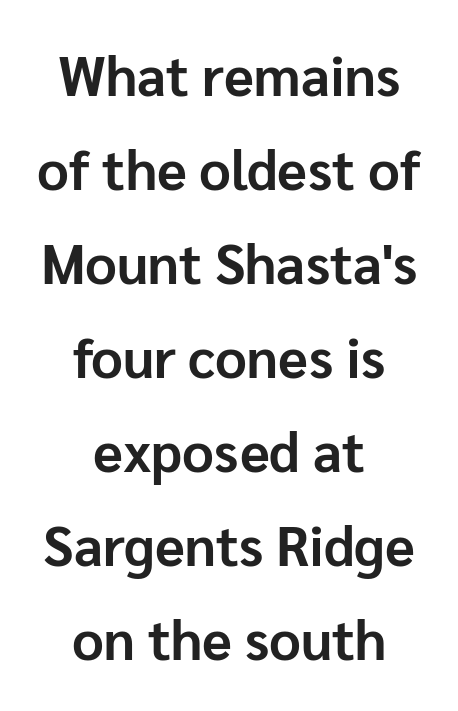
{"serif": "no", "italic": "no", "bold": "yes", "weight": "bold", "width": "normal", "stroke_contrast": "low", "x_height": "medium", "monospaced": "no", "underline": "no", "align": "center", "line_spacing_ratio": 1.71, "letter_spacing": "normal", "letter_spacing_em": 0.0, "glyph_px": 55}
